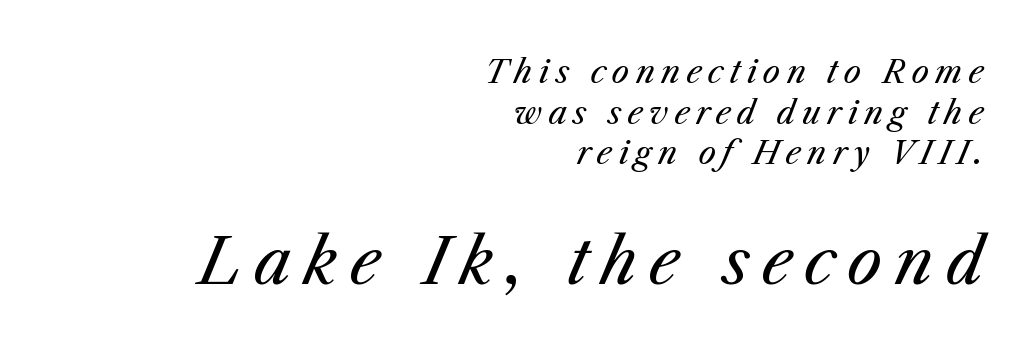
Looking at the ascenders, they clearly lean. The composition opens small and finishes big. Each new line begins a customary step beneath the previous one. This sample has the flowing, uneven cadence of proportional lettering.
